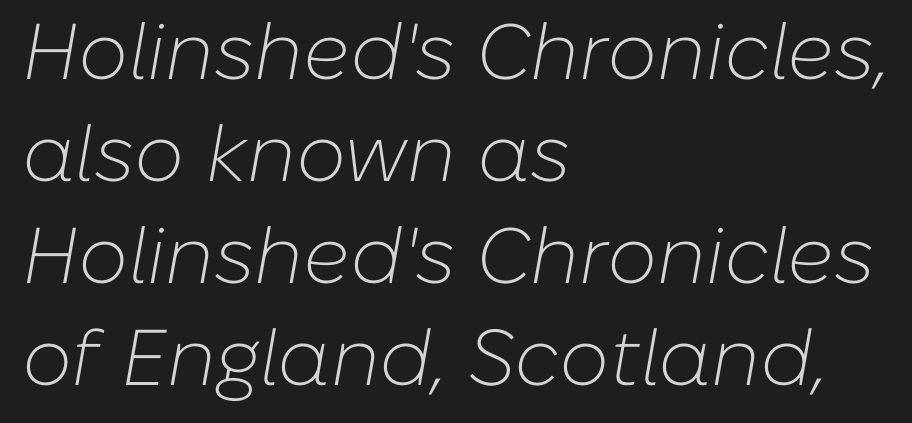
The image shows 79 px light type, italic (leaning right); set left-aligned, normal line spacing (1.29x), normal letter spacing, not underlined; low stroke contrast and a medium x-height.
